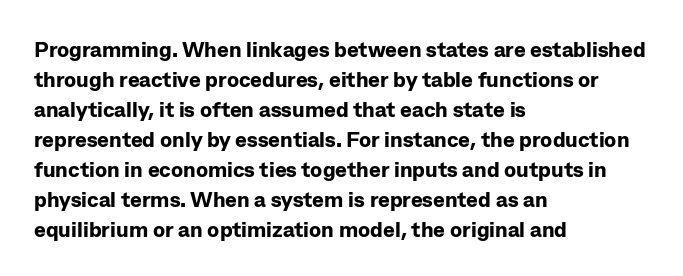
Q: Is the text bold? A: Yes.
Q: Is the text italic (slanted)? A: No, it is upright.
Q: Is the text underlined? A: No.
Q: How is the paragraph aligned? A: Left-aligned.
Q: Is the spacing between letters normal or unusually wide? A: Normal.
Q: Is the spacing between lines tight, normal or loose? A: Normal.
